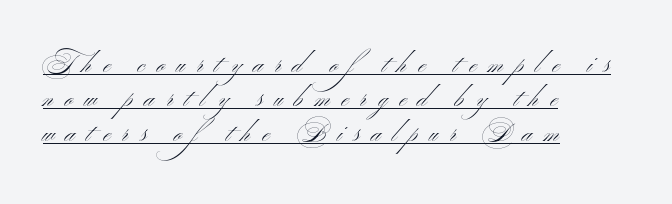
The line texture is sparse and dotted thanks to wide tracking. A quiet, ordinary-to-light weight characterises the typeface. What's the leading like? Ordinary, nothing unusual. Teacher's note: observe the even left margin — that is flush-left alignment.
